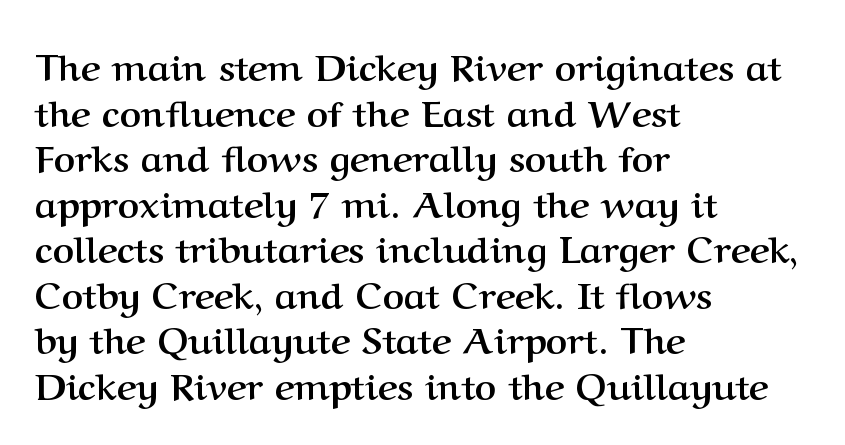
A roman cut, with each character standing at attention. The letters advance in unequal steps, a hallmark of proportional type. Type style note: has serifs. You'd pick this weight for a headline — it's a proper bold.
